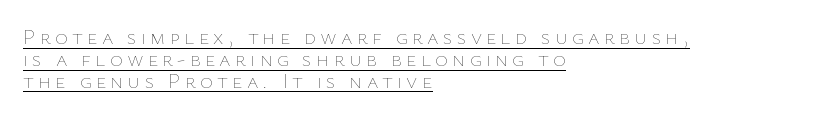
{"italic": "no", "bold": "no", "underline": "yes", "align": "left", "line_spacing": "tight", "line_spacing_ratio": 0.99, "glyph_px": 22}
